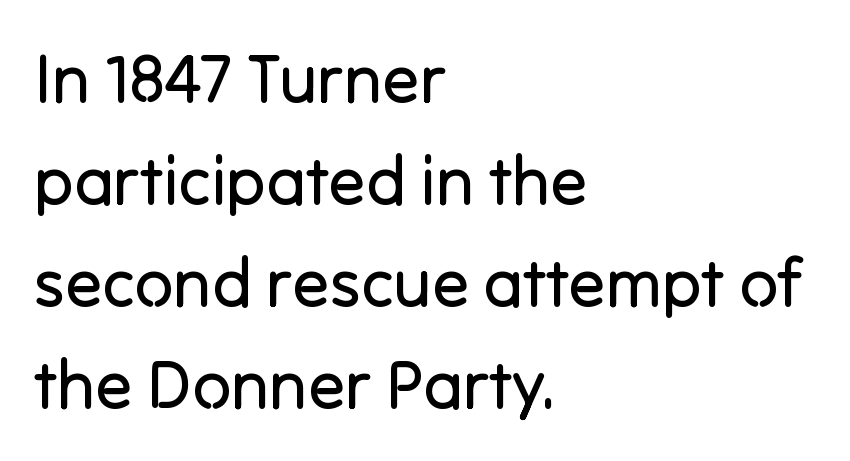
{"serif": "no", "italic": "no", "bold": "no", "weight": "regular", "width": "normal", "stroke_contrast": "low", "x_height": "medium", "monospaced": "no", "underline": "no", "align": "left", "line_spacing": "normal", "line_spacing_ratio": 1.5, "letter_spacing": "normal", "letter_spacing_em": 0.0, "glyph_px": 68}
